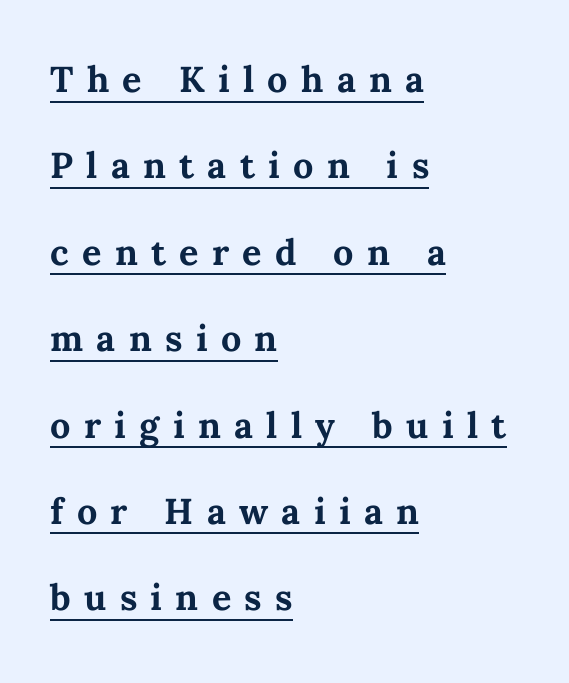
{"italic": "no", "bold": "yes", "weight": "bold", "width": "normal", "stroke_contrast": "medium", "x_height": "medium", "monospaced": "no", "underline": "yes", "align": "left", "line_spacing": "loose", "line_spacing_ratio": 2.4, "letter_spacing": "wide", "letter_spacing_em": 0.37, "glyph_px": 36}
